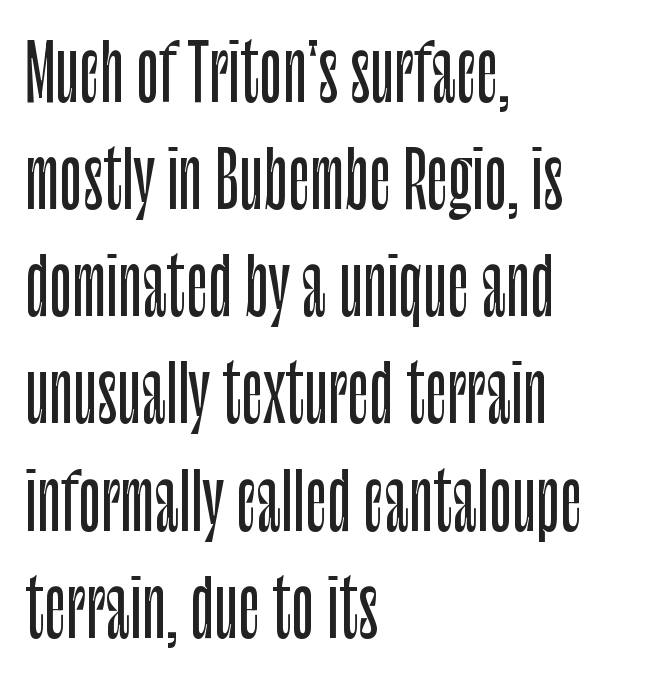
Q: Is the text italic (slanted)? A: No, it is upright.
Q: Is the typeface a serif or a sans-serif typeface? A: Sans-serif.
Q: Is the text underlined? A: No.
Q: How is the paragraph aligned? A: Left-aligned.
Q: Is the spacing between letters normal or unusually wide? A: Normal.
Q: Is the spacing between lines tight, normal or loose? A: Normal.
Q: Width (condensed, normal, or wide)? A: Condensed.
Q: Stroke contrast? A: Low.
Q: x-height? A: Large.
Q: Monospaced? A: No.
